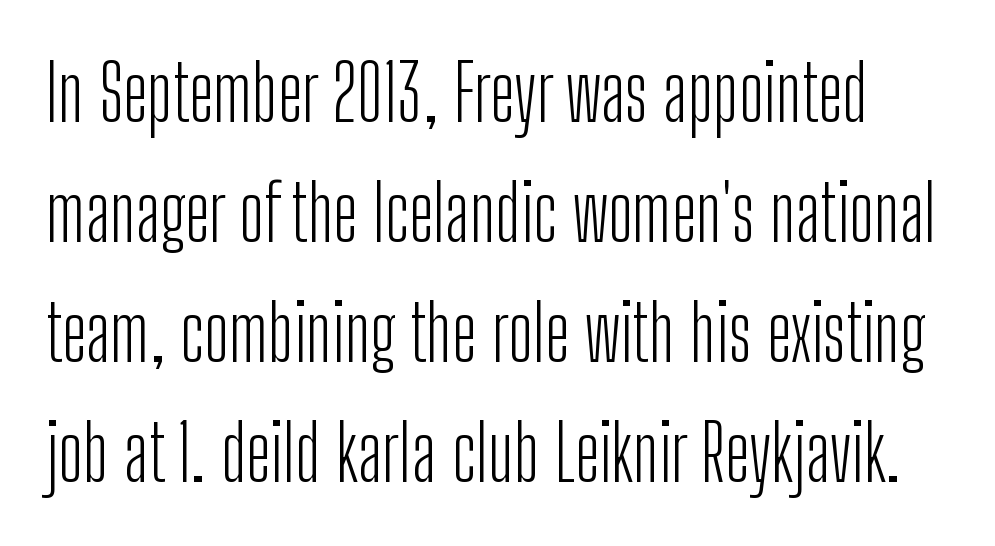
Q: Is the text bold? A: No.
Q: Is the text italic (slanted)? A: No, it is upright.
Q: Is the typeface a serif or a sans-serif typeface? A: Sans-serif.
Q: Is the text underlined? A: No.
Q: Is the spacing between letters normal or unusually wide? A: Normal.
Q: Is the spacing between lines tight, normal or loose? A: Normal.
Q: Width (condensed, normal, or wide)? A: Condensed.
Q: Stroke contrast? A: Low.
Q: x-height? A: Medium.
Q: Monospaced? A: No.
